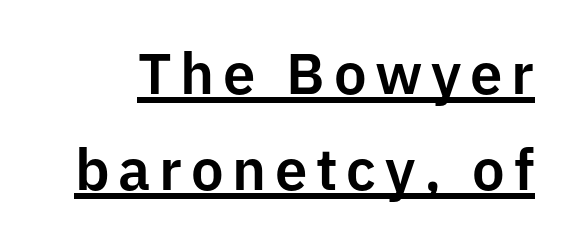
Q: Is the text italic (slanted)? A: No, it is upright.
Q: Is the typeface a serif or a sans-serif typeface? A: Sans-serif.
Q: Is the text underlined? A: Yes.
Q: Is the spacing between lines tight, normal or loose? A: Normal.
Q: Width (condensed, normal, or wide)? A: Normal.
Q: Stroke contrast? A: Low.
Q: x-height? A: Medium.
Q: Monospaced? A: No.
